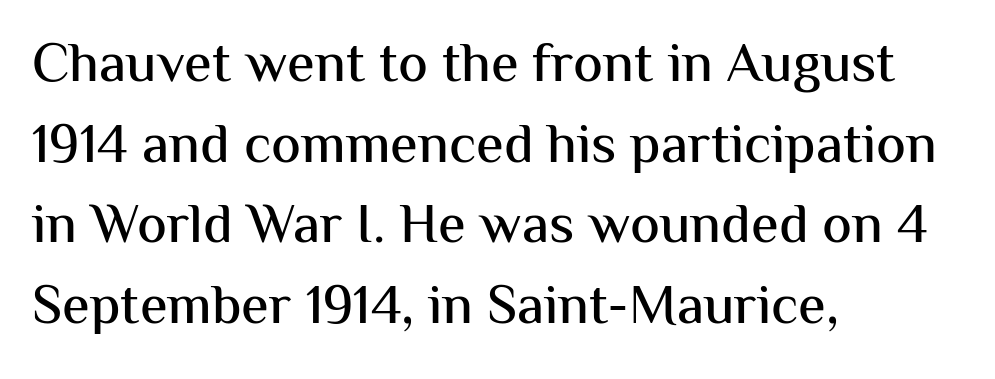
{"serif": "no", "italic": "no", "width": "normal", "stroke_contrast": "medium", "x_height": "medium", "monospaced": "no", "underline": "no", "align": "left", "line_spacing": "normal", "line_spacing_ratio": 1.44, "letter_spacing": "normal", "letter_spacing_em": 0.0, "glyph_px": 56}
